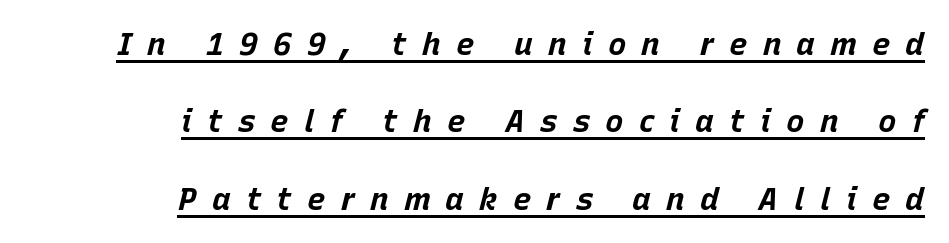
Q: Is the text bold? A: Yes.
Q: Is the text italic (slanted)? A: Yes, it leans right by about 15 degrees.
Q: Is the text underlined? A: Yes.
Q: How is the paragraph aligned? A: Right-aligned.
Q: Is the spacing between letters normal or unusually wide? A: Unusually wide.
Q: Is the spacing between lines tight, normal or loose? A: Loose.
Q: Width (condensed, normal, or wide)? A: Normal.
Q: Stroke contrast? A: Low.
Q: x-height? A: Large.
Q: Monospaced? A: No.
